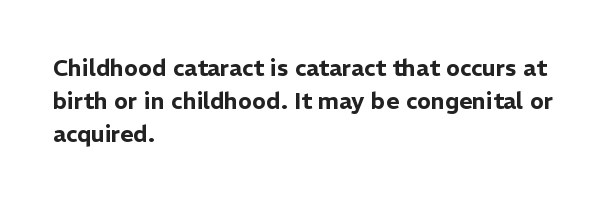
The image shows 23 px text type, upright; set left-aligned, normal line spacing (1.44x), normal letter spacing, not underlined.
